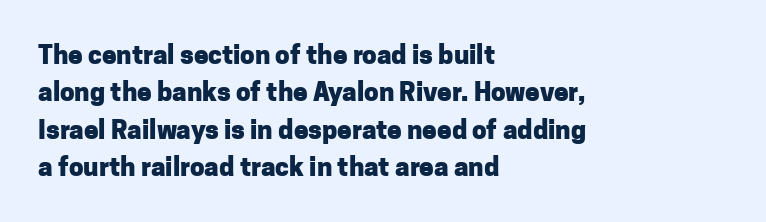
The image shows 26 px bold type, upright; set left-aligned, normal line spacing (1.44x), normal letter spacing, not underlined.
